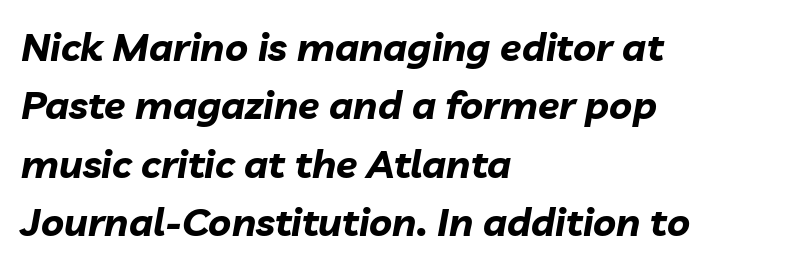
Descender tails drop into unmarked territory. Proportional: the letters do not fall into vertical columns. Honestly, the letter spacing is just normal — you wouldn't notice it. The typesetting leans heavy: a genuine bold.
